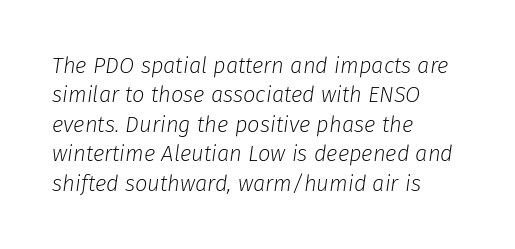
Compared with typical paragraphs, the rows here are spaced about the same. The space directly below the letters is spotless. On a weight scale, this lands at 450 or below. This sample uses plain, unmodified letter spacing. Every row of glyphs begins at an identical x-position on the left.
